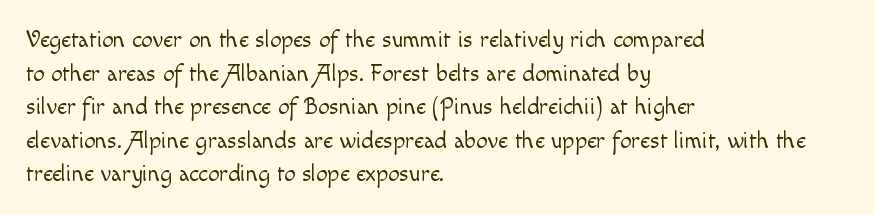
What stands out about the letter spacing? Nothing — it is the standard amount. Type without underlining. You can tell it's not italic because the verticals are truly vertical. Is there much room between lines? A standard amount, neither cramped nor airy.
